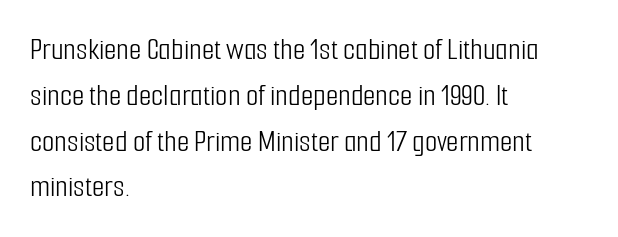
{"serif": "no", "italic": "no", "bold": "no", "weight": "light", "width": "condensed", "stroke_contrast": "low", "x_height": "medium", "monospaced": "no", "underline": "no", "align": "left", "line_spacing": "normal", "line_spacing_ratio": 1.43, "letter_spacing": "normal", "letter_spacing_em": 0.0, "glyph_px": 32}
